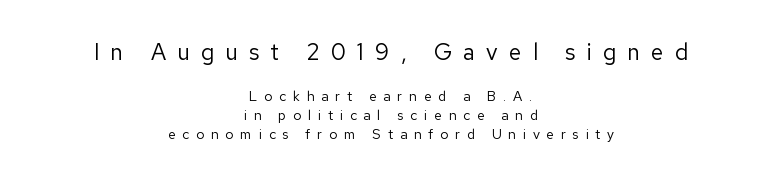
The image shows 23 px text type, upright; set centered, normal line spacing (1.36x), unusually wide letter spacing (+0.48 em), not underlined; the first (top) block is 1.64x larger.
